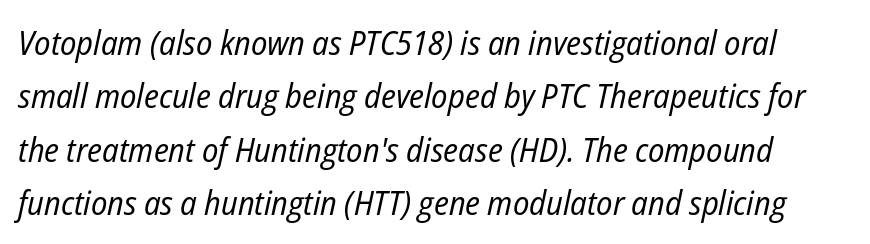
The image shows 34 px regular-weight, condensed type, italic (leaning right); set normal line spacing (1.57x), normal letter spacing, not underlined; low stroke contrast and a medium x-height.
